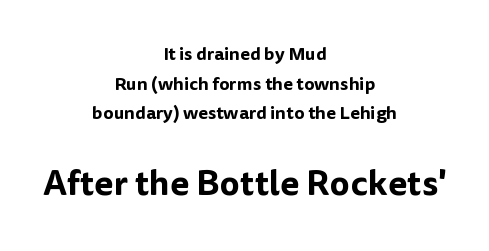
Q: Is the text italic (slanted)? A: No, it is upright.
Q: Is the typeface a serif or a sans-serif typeface? A: Sans-serif.
Q: Is the text underlined? A: No.
Q: How is the paragraph aligned? A: Centered.
Q: Is the spacing between letters normal or unusually wide? A: Normal.
Q: Is the spacing between lines tight, normal or loose? A: Normal.
Q: Which block of text is set in a larger size, the first (top) or the second (bottom)? A: The second (bottom) one.
Q: Width (condensed, normal, or wide)? A: Normal.
Q: Stroke contrast? A: Low.
Q: x-height? A: Medium.
Q: Monospaced? A: No.
